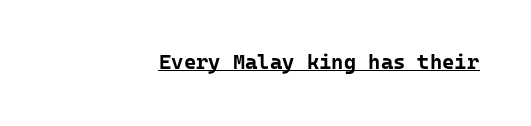
Q: Is the text bold? A: Yes.
Q: Is the text italic (slanted)? A: No, it is upright.
Q: Is the text underlined? A: Yes.
Q: How is the paragraph aligned? A: Right-aligned.
Q: Is the spacing between letters normal or unusually wide? A: Normal.
